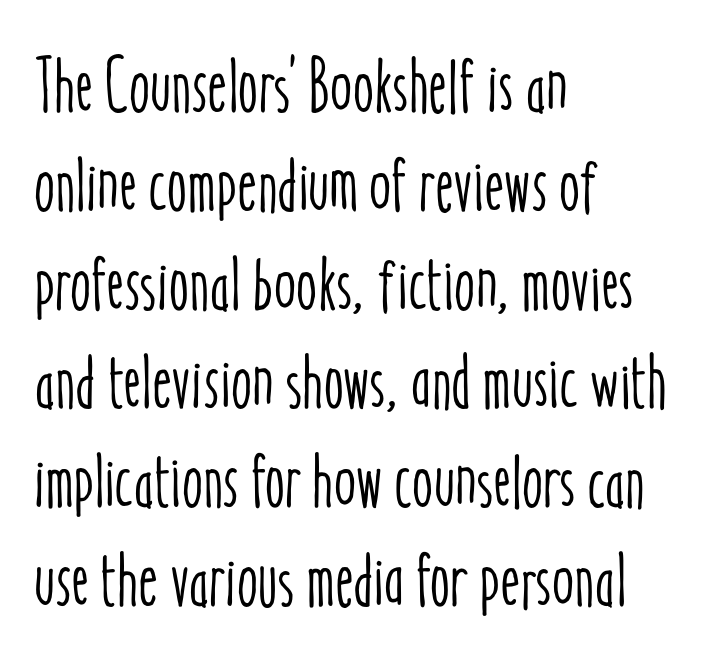
The image shows 76 px condensed type, upright; set left-aligned, normal line spacing (1.3x), normal letter spacing, not underlined; low stroke contrast and a medium x-height.
